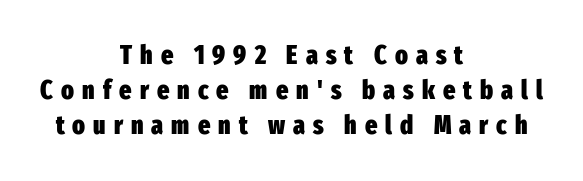
{"italic": "no", "bold": "yes", "underline": "no", "align": "center", "line_spacing": "normal", "line_spacing_ratio": 1.35, "letter_spacing": "wide", "letter_spacing_em": 0.31, "glyph_px": 26}
